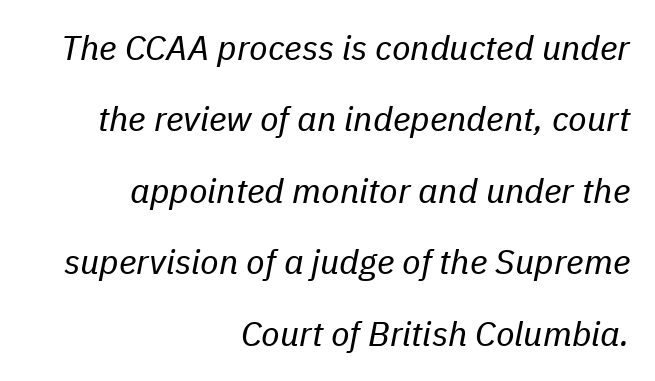
Q: Is the text bold? A: No.
Q: Is the text italic (slanted)? A: Yes, it leans right by about 11 degrees.
Q: Is the text underlined? A: No.
Q: How is the paragraph aligned? A: Right-aligned.
Q: Is the spacing between letters normal or unusually wide? A: Normal.
Q: Is the spacing between lines tight, normal or loose? A: Loose.
Q: Width (condensed, normal, or wide)? A: Normal.
Q: Stroke contrast? A: Low.
Q: x-height? A: Medium.
Q: Monospaced? A: No.
